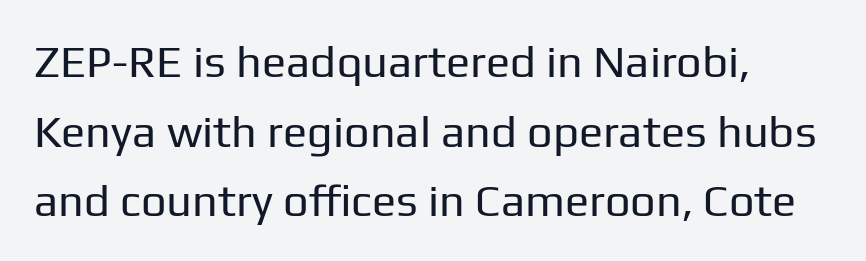
The image shows 45 px regular-weight sans-serif type, upright; set left-aligned, normal line spacing (1.55x), normal letter spacing, not underlined; low stroke contrast and a medium x-height.
